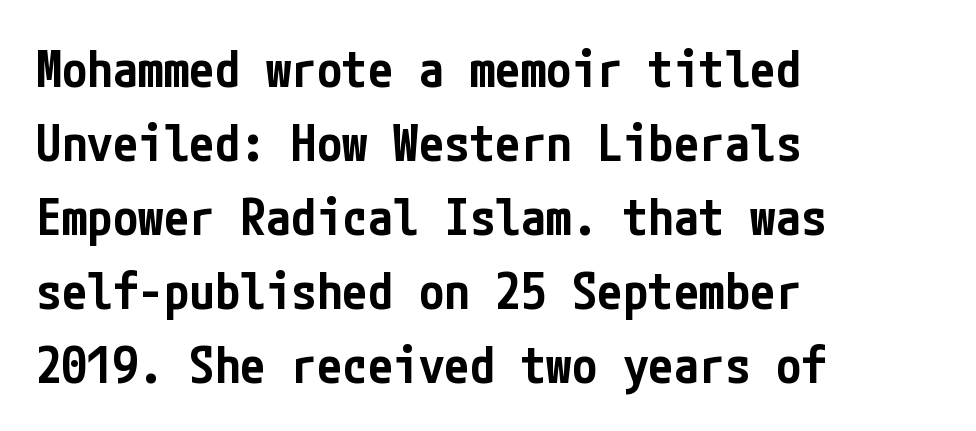
{"serif": "no", "italic": "no", "bold": "semi", "weight": "semibold", "width": "condensed", "stroke_contrast": "low", "x_height": "medium", "underline": "no", "align": "left", "line_spacing": "normal", "line_spacing_ratio": 1.45, "letter_spacing": "normal", "letter_spacing_em": 0.0, "glyph_px": 51}
